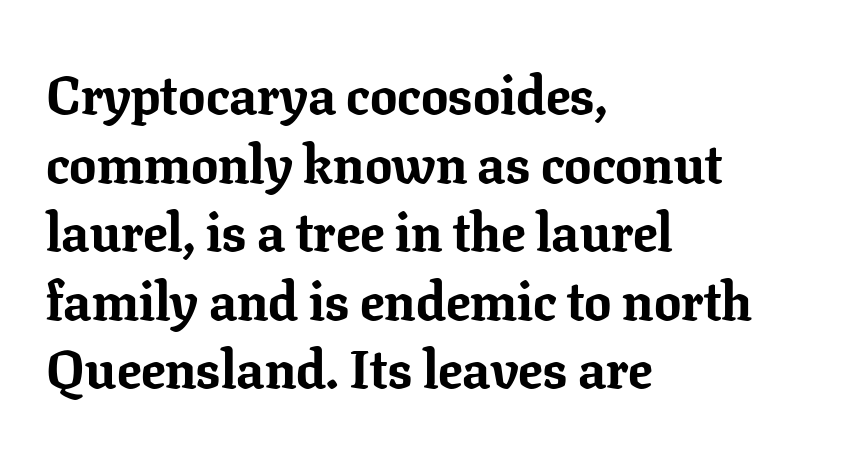
Q: Is the text bold? A: Yes.
Q: Is the text italic (slanted)? A: No, it is upright.
Q: Is the typeface a serif or a sans-serif typeface? A: Serif.
Q: Is the text underlined? A: No.
Q: How is the paragraph aligned? A: Left-aligned.
Q: Is the spacing between letters normal or unusually wide? A: Normal.
Q: Is the spacing between lines tight, normal or loose? A: Normal.
Q: Width (condensed, normal, or wide)? A: Normal.
Q: Stroke contrast? A: Low.
Q: x-height? A: Medium.
Q: Monospaced? A: No.
